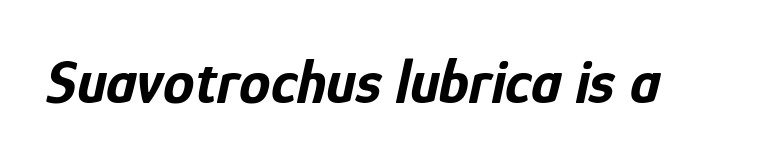
Q: Is the text bold? A: Yes.
Q: Is the text italic (slanted)? A: Yes, it leans right by about 12 degrees.
Q: Is the text underlined? A: No.
Q: Is the spacing between letters normal or unusually wide? A: Normal.
Q: Width (condensed, normal, or wide)? A: Condensed.
Q: Stroke contrast? A: Low.
Q: x-height? A: Medium.
Q: Monospaced? A: No.
